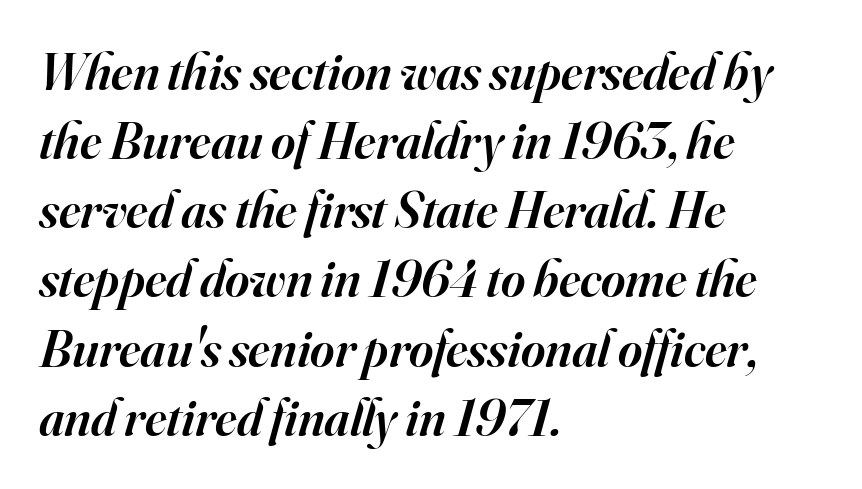
Q: Is the text bold? A: Semi-bold.
Q: Is the text italic (slanted)? A: Yes, it leans right by about 16 degrees.
Q: Is the typeface a serif or a sans-serif typeface? A: Serif.
Q: Is the text underlined? A: No.
Q: How is the paragraph aligned? A: Left-aligned.
Q: Is the spacing between letters normal or unusually wide? A: Normal.
Q: Is the spacing between lines tight, normal or loose? A: Normal.
Q: Width (condensed, normal, or wide)? A: Normal.
Q: Stroke contrast? A: High.
Q: x-height? A: Small.
Q: Monospaced? A: No.
